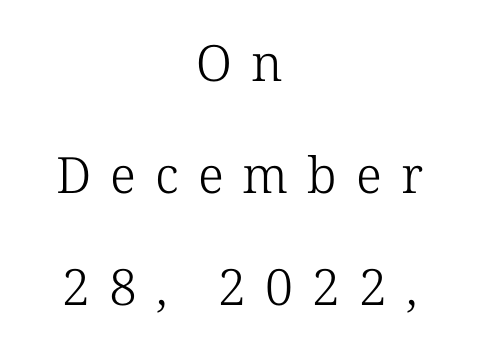
Tracking value appears strongly positive — letters spread wide. Is this a fixed-width face? No — the glyphs have proportional, varying widths. What's the leading like? Stretched, with rows far apart. In terms of letterform style, serifs are clearly present. Typeset on center — no edge is straight.
